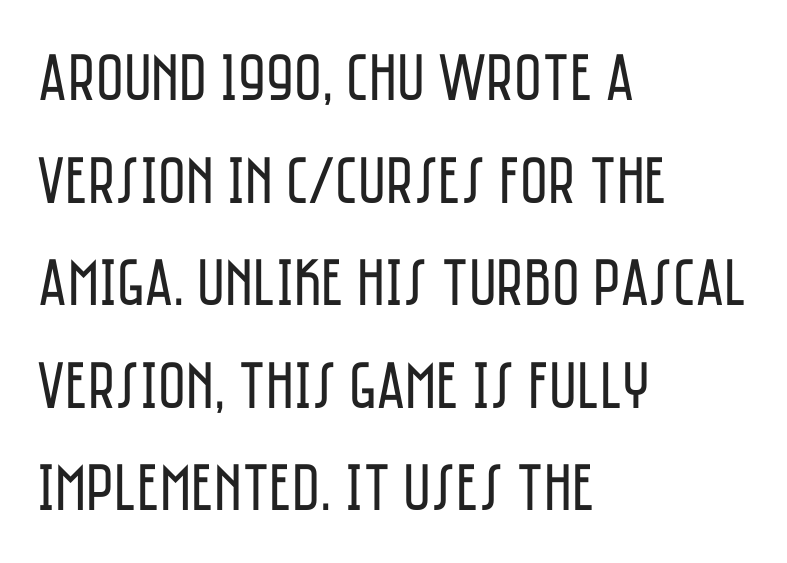
{"serif": "no", "italic": "no", "bold": "no", "weight": "regular", "width": "condensed", "stroke_contrast": "low", "x_height": "large", "monospaced": "no", "underline": "no", "align": "left", "line_spacing": "normal", "line_spacing_ratio": 1.53, "letter_spacing": "normal", "letter_spacing_em": 0.0, "glyph_px": 67}
